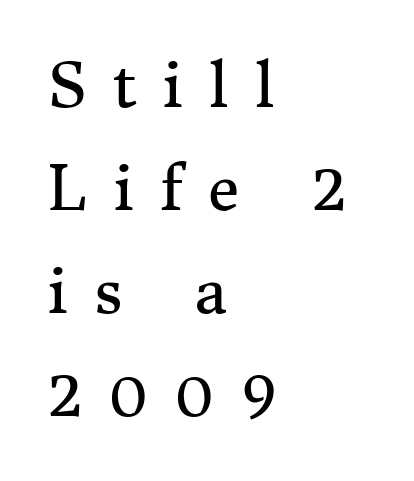
Reading down the block, your eye returns to a fixed left position each line. The designer went with a serif here, giving each stem small feet. This sample uses expanded letter spacing, leaving extra air between glyphs. Descenders are the only things crossing below the line.
